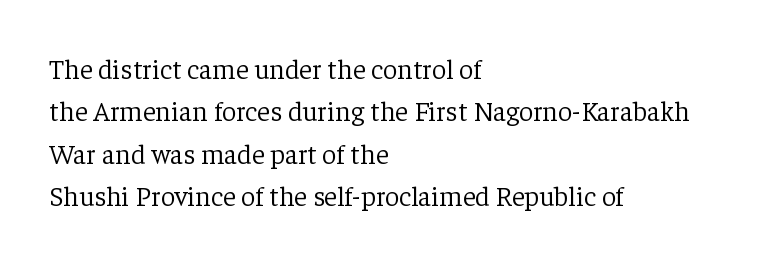
The type is set solid horizontally, with unmodified tracking. Just letters on the line, the space beneath them empty. These glyphs show unthickened strokes, regular width or finer. Proportional: the letters do not fall into vertical columns.
